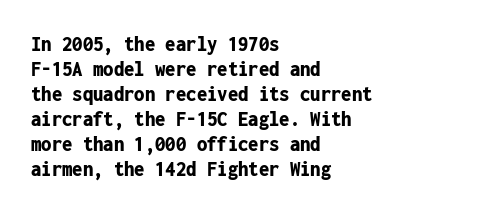
{"italic": "no", "bold": "yes", "underline": "no", "align": "left", "line_spacing": "tight", "line_spacing_ratio": 1.09, "letter_spacing": "normal", "letter_spacing_em": 0.0, "glyph_px": 23}
